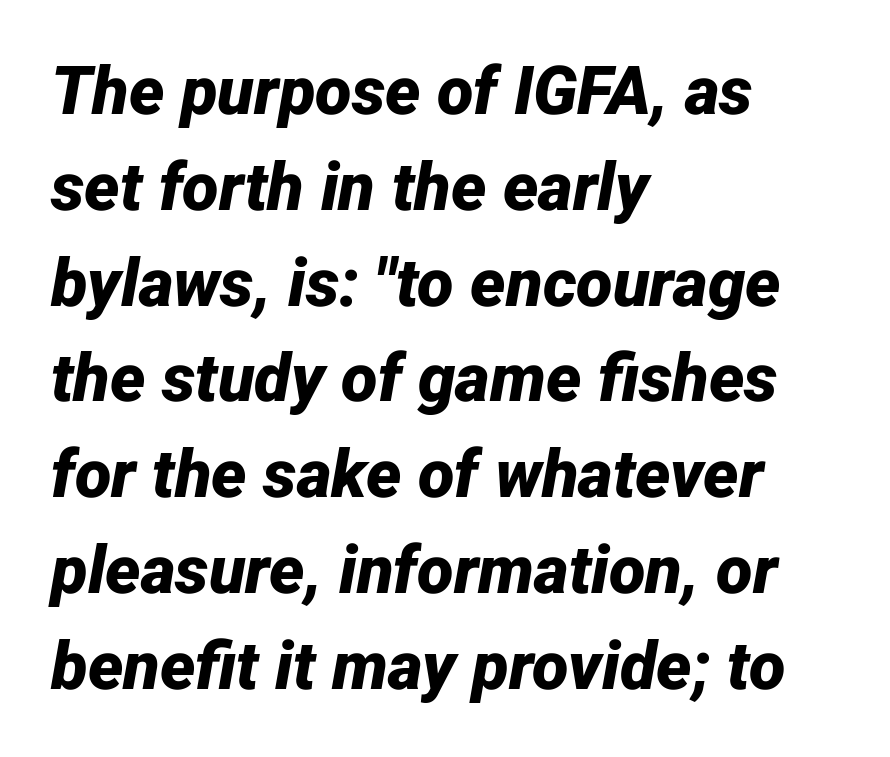
Summary of weight: heavy, a full bold. Caption: multi-line text, flush left, ragged right. It's the slanting kind of type. Has an underline been added? It has not.
